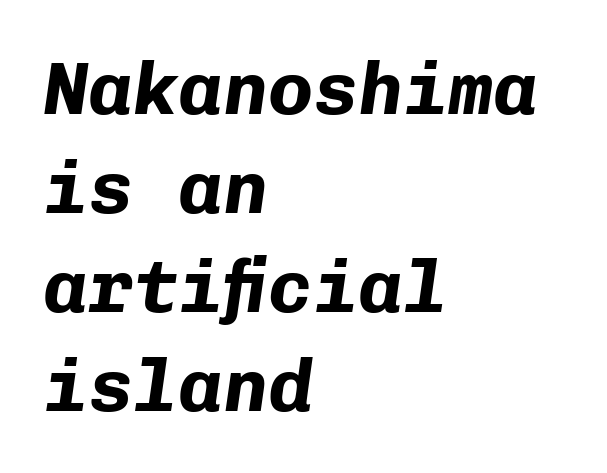
{"italic": "yes", "lean": "right", "slant_degrees": 8, "bold": "yes", "weight": "bold", "width": "normal", "stroke_contrast": "low", "x_height": "medium", "monospaced": "yes", "underline": "no", "align": "left", "line_spacing": "normal", "line_spacing_ratio": 1.32, "letter_spacing": "normal", "letter_spacing_em": 0.0, "glyph_px": 75}
